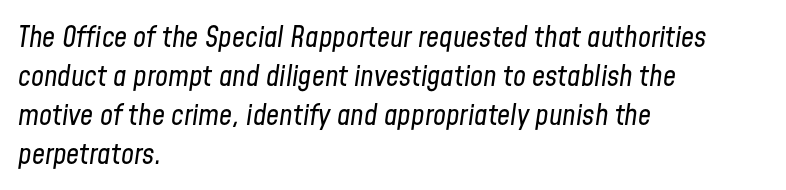
Where is the straight margin? On the left. Compared with typical paragraphs, the rows here are spaced about the same. Ink coverage per letter is moderate at most. Characters follow at the spacing the type designer built in. Proportional: the letters do not fall into vertical columns.
